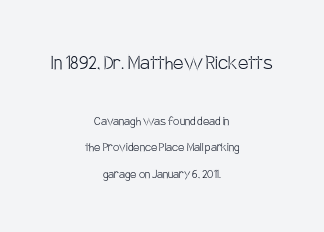
Q: Is the text bold? A: No.
Q: Is the text italic (slanted)? A: No, it is upright.
Q: Is the text underlined? A: No.
Q: How is the paragraph aligned? A: Centered.
Q: Is the spacing between letters normal or unusually wide? A: Normal.
Q: Is the spacing between lines tight, normal or loose? A: Loose.
Q: Which block of text is set in a larger size, the first (top) or the second (bottom)? A: The first (top) one.
